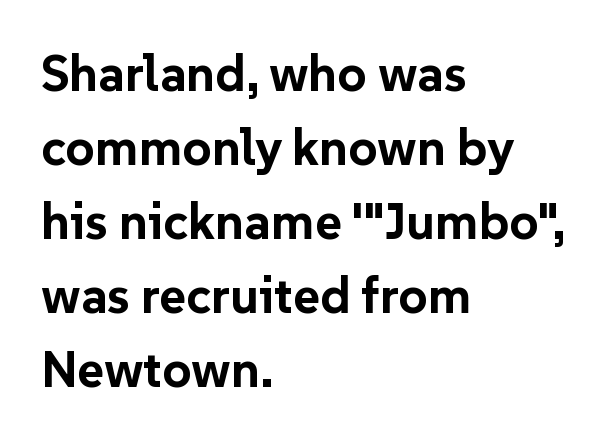
The image shows 51 px bold sans-serif type, upright; set left-aligned, normal line spacing (1.45x), normal letter spacing, not underlined; low stroke contrast and a medium x-height.
